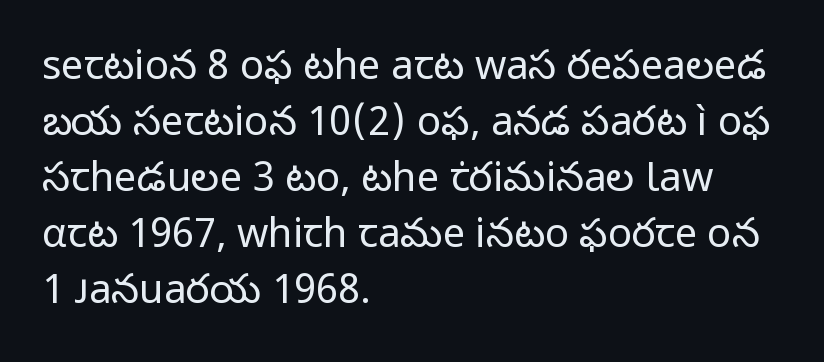
{"serif": "no", "italic": "no", "bold": "no", "weight": "regular", "width": "normal", "stroke_contrast": "low", "x_height": "medium", "monospaced": "no", "underline": "no", "align": "left", "line_spacing": "normal", "line_spacing_ratio": 1.4, "letter_spacing": "normal", "letter_spacing_em": 0.0, "glyph_px": 40}
